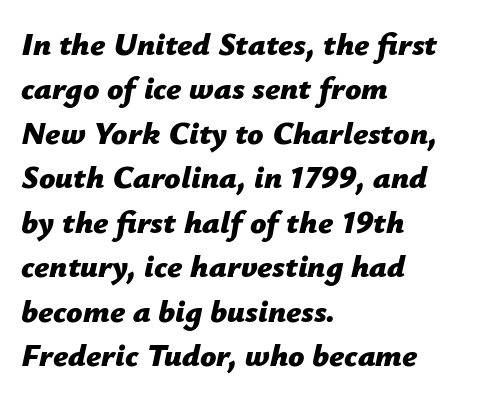
{"italic": "yes", "lean": "right", "slant_degrees": 12, "bold": "yes", "weight": "bold", "width": "normal", "stroke_contrast": "low", "x_height": "medium", "monospaced": "no", "underline": "no", "align": "left", "line_spacing": "normal", "line_spacing_ratio": 1.39, "letter_spacing": "normal", "letter_spacing_em": 0.0, "glyph_px": 32}
